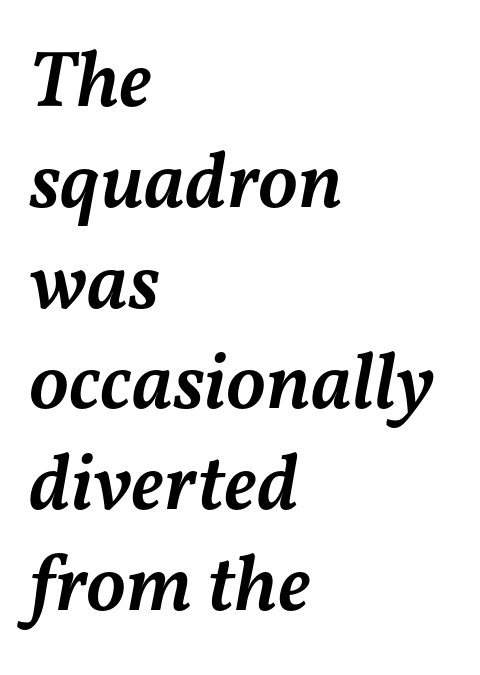
Is the block centered? No — it sits flush against the left margin. This sample keeps an unexceptional amount of space between lines. A typesetter would call this proportional, since set widths differ per character. Default kerning and tracking; the words read as compact shapes. The zone under the glyphs is completely vacant.
